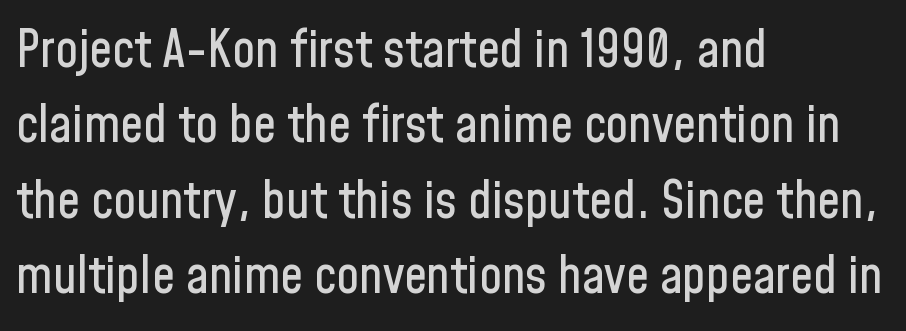
Just letters on the line, the space beneath them empty. The typesetter chose a ragged-right arrangement here. Rendered with straight, roman letterforms. Here the designer chose a conventional face with non-uniform glyph widths. Does the leading feel generous? No, just average.
